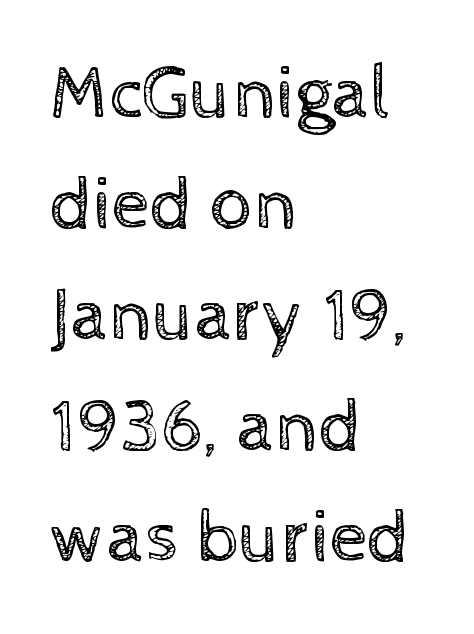
{"italic": "no", "bold": "no", "weight": "regular", "width": "normal", "x_height": "medium", "monospaced": "no", "underline": "no", "align": "left", "line_spacing": "normal", "line_spacing_ratio": 1.46, "letter_spacing": "normal", "letter_spacing_em": 0.0, "glyph_px": 76}
